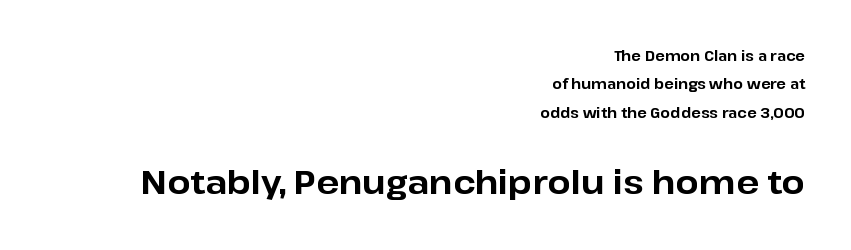
The image shows 33 px bold sans-serif type, upright; set right-aligned, loose line spacing (2.03x), normal letter spacing, not underlined; the second (bottom) block is 2.36x larger; low stroke contrast and a medium x-height.
